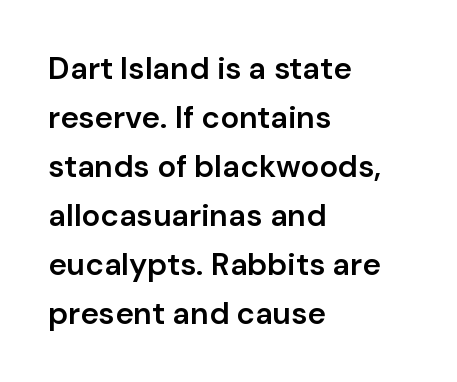
Does the lettering tilt? It doesn't — this is upright. Baseline-to-baseline distance is the conventional proportion of letter height. Beneath every word, the page is bare. The letters advance in unequal steps, a hallmark of proportional type. How heavy is the stroke? Medium-heavy — a semibold, shy of bold.
